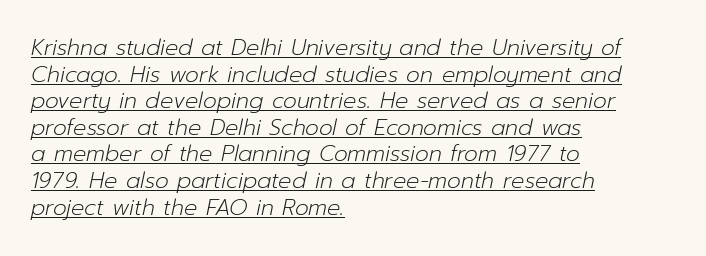
The image shows 22 px text type, italic (leaning right); set left-aligned, line spacing 1.21x, normal letter spacing, underlined.
